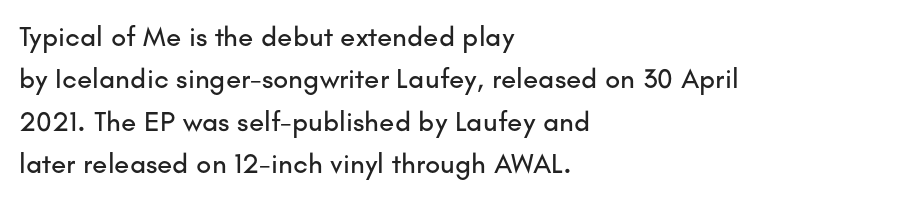
{"serif": "no", "italic": "no", "width": "normal", "stroke_contrast": "low", "x_height": "small", "monospaced": "no", "underline": "no", "align": "left", "line_spacing": "normal", "line_spacing_ratio": 1.51, "letter_spacing": "normal", "letter_spacing_em": 0.0, "glyph_px": 28}
